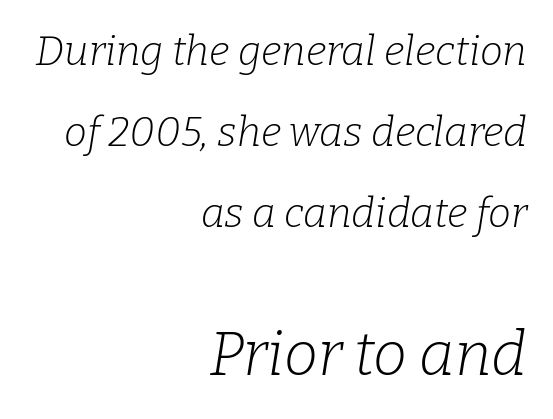
Q: Is the text bold? A: No.
Q: Is the text italic (slanted)? A: Yes, it leans right by about 9 degrees.
Q: Is the typeface a serif or a sans-serif typeface? A: Serif.
Q: Is the text underlined? A: No.
Q: How is the paragraph aligned? A: Right-aligned.
Q: Is the spacing between letters normal or unusually wide? A: Normal.
Q: Is the spacing between lines tight, normal or loose? A: Loose.
Q: Which block of text is set in a larger size, the first (top) or the second (bottom)? A: The second (bottom) one.
Q: Width (condensed, normal, or wide)? A: Normal.
Q: Stroke contrast? A: Low.
Q: x-height? A: Medium.
Q: Monospaced? A: No.
